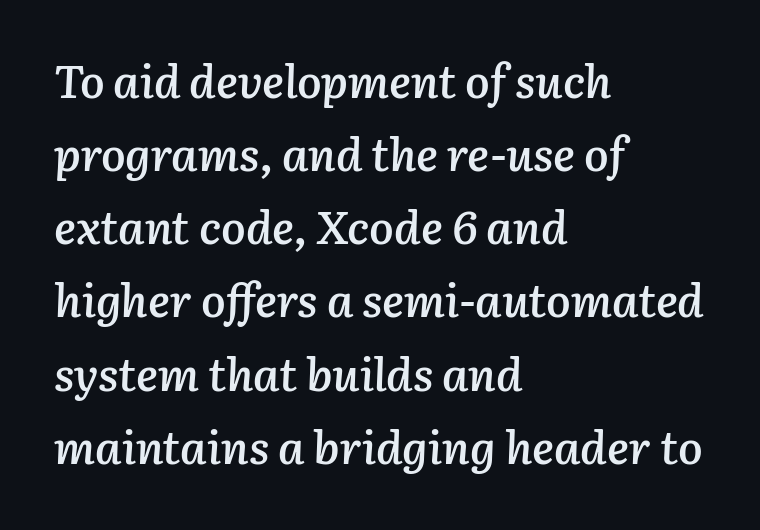
{"italic": "yes", "lean": "right", "slant_degrees": 3, "bold": "semi", "weight": "semibold", "width": "normal", "stroke_contrast": "low", "x_height": "medium", "monospaced": "no", "underline": "no", "align": "left", "line_spacing": "normal", "line_spacing_ratio": 1.59, "letter_spacing": "normal", "letter_spacing_em": 0.0, "glyph_px": 46}
